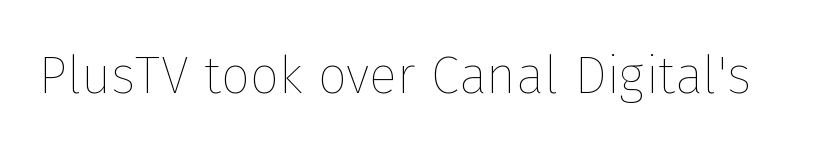
The image shows 52 px thin type, upright; set normal letter spacing, not underlined; low stroke contrast and a medium x-height.
